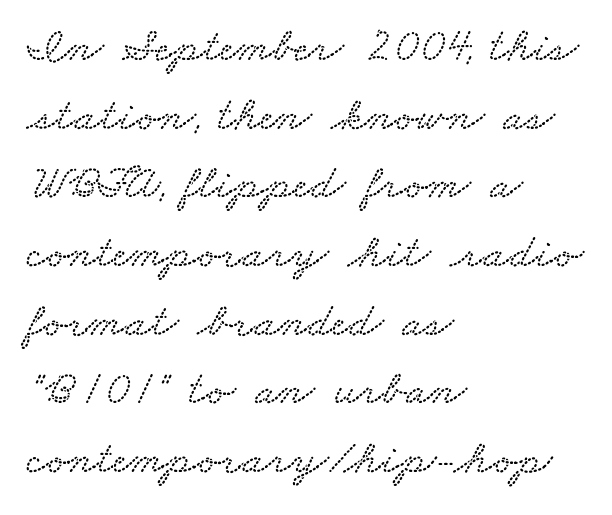
Has an underline been added? It has not. Visually the block forms a straight wall on the left and a jagged coastline on the right. Varying glyph widths throughout — classic text-font behaviour. How are the letters spaced? Ordinarily, with no added tracking. A normal amount of white space separates one row of letters from the next.
